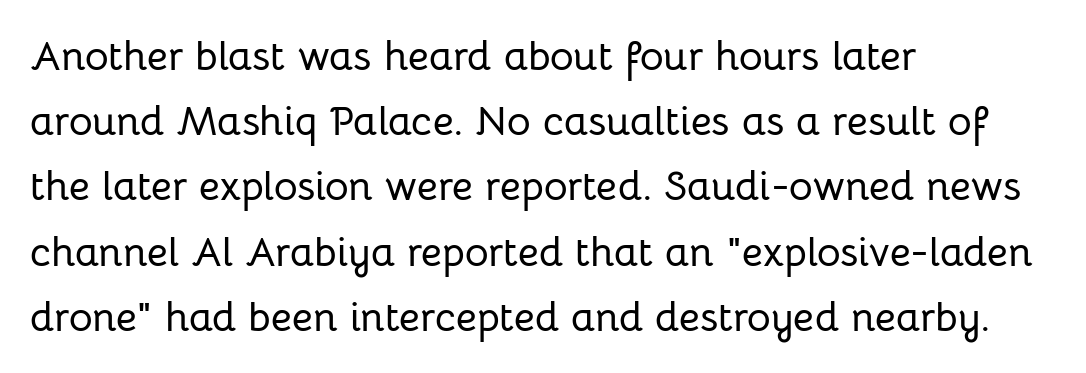
{"serif": "no", "italic": "no", "width": "normal", "stroke_contrast": "low", "x_height": "medium", "monospaced": "no", "underline": "no", "align": "left", "line_spacing": "normal", "line_spacing_ratio": 1.59, "letter_spacing": "normal", "letter_spacing_em": 0.0, "glyph_px": 41}
